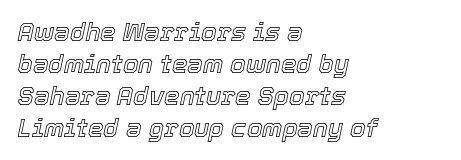
There is no visible air inserted between adjacent glyphs. All the whitespace from short lines collects on the right. Rows of type keep a routine distance in the vertical direction. Check under the words: just untouched page. This sample uses an oblique cut, with every glyph tilted off the vertical.
